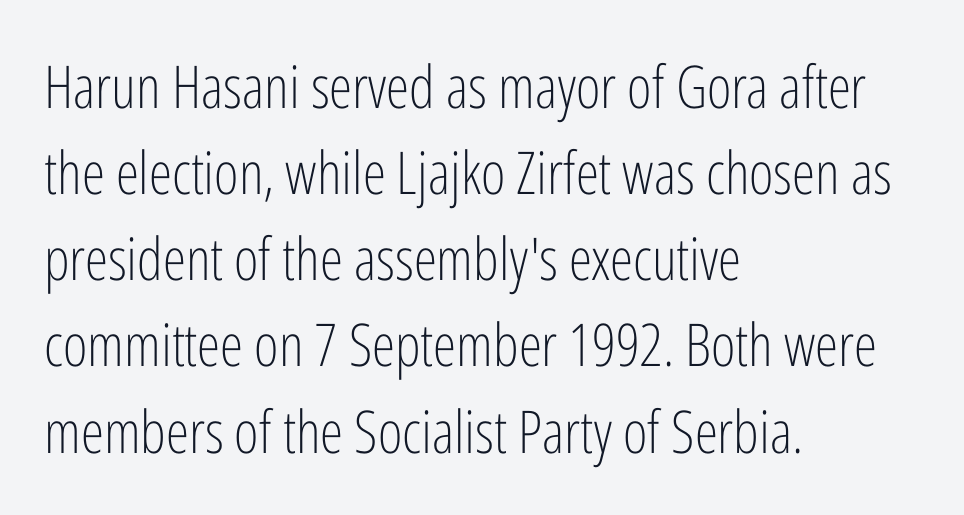
The designer went with a sans here, leaving each stem footless. The rendering keeps characters at their native spacing. The passage shown stacks its lines at a standard gap. Is this a fixed-width face? No — the glyphs have proportional, varying widths. This reads as an unemphasized weight, regular at the heaviest.
